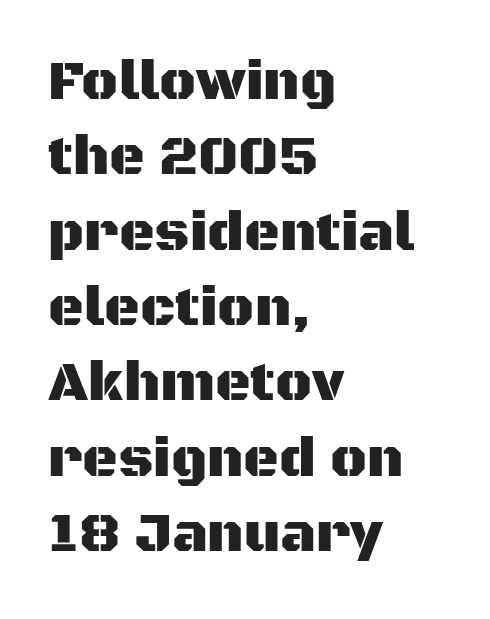
Q: Is the text italic (slanted)? A: No, it is upright.
Q: Is the typeface a serif or a sans-serif typeface? A: Sans-serif.
Q: Is the text underlined? A: No.
Q: How is the paragraph aligned? A: Left-aligned.
Q: Is the spacing between letters normal or unusually wide? A: Normal.
Q: Is the spacing between lines tight, normal or loose? A: Normal.
Q: Width (condensed, normal, or wide)? A: Normal.
Q: Stroke contrast? A: Medium.
Q: x-height? A: Large.
Q: Monospaced? A: No.
